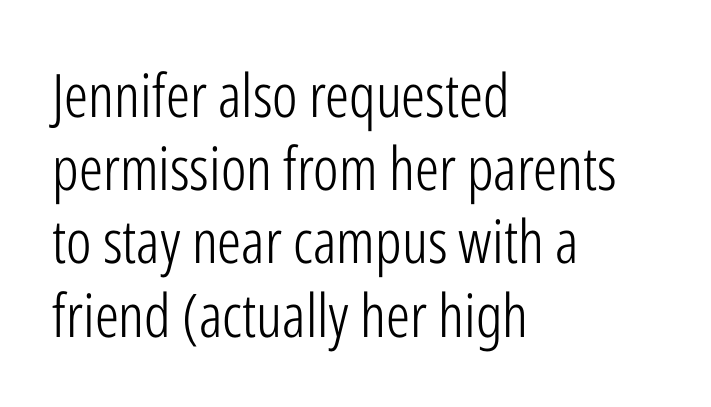
A sans-serif font was chosen for this passage. Every character sits straight up, as roman type does. One-word summary of the alignment: left. The weight tops out at a normal text grade.
